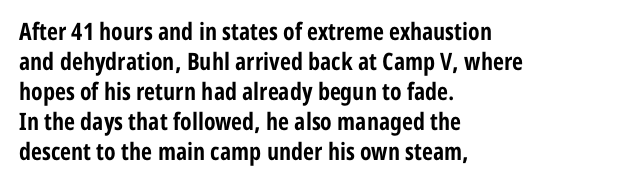
The image shows 24 px bold type, upright; set left-aligned, normal line spacing (1.25x), normal letter spacing, not underlined.
